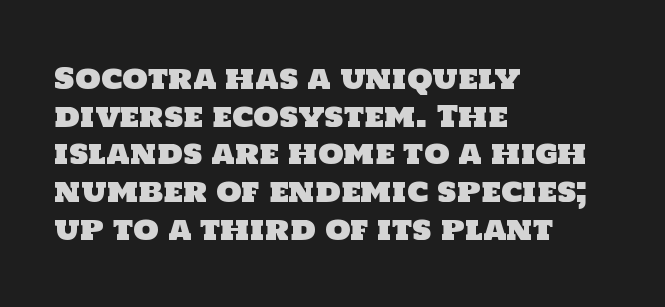
{"serif": "no", "width": "normal", "stroke_contrast": "low", "x_height": "large", "monospaced": "no", "underline": "no", "align": "left", "line_spacing": "normal", "line_spacing_ratio": 1.3, "letter_spacing": "normal", "letter_spacing_em": 0.0, "glyph_px": 29}
